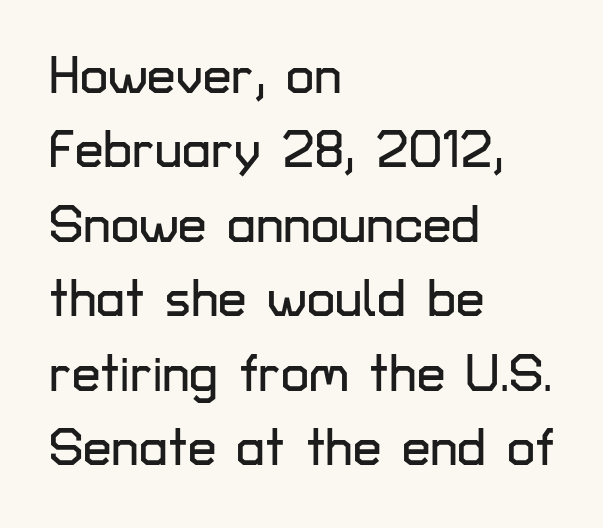
{"serif": "no", "italic": "no", "width": "normal", "stroke_contrast": "low", "x_height": "medium", "monospaced": "no", "underline": "no", "align": "left", "line_spacing": "normal", "line_spacing_ratio": 1.46, "letter_spacing": "normal", "letter_spacing_em": 0.0, "glyph_px": 51}
